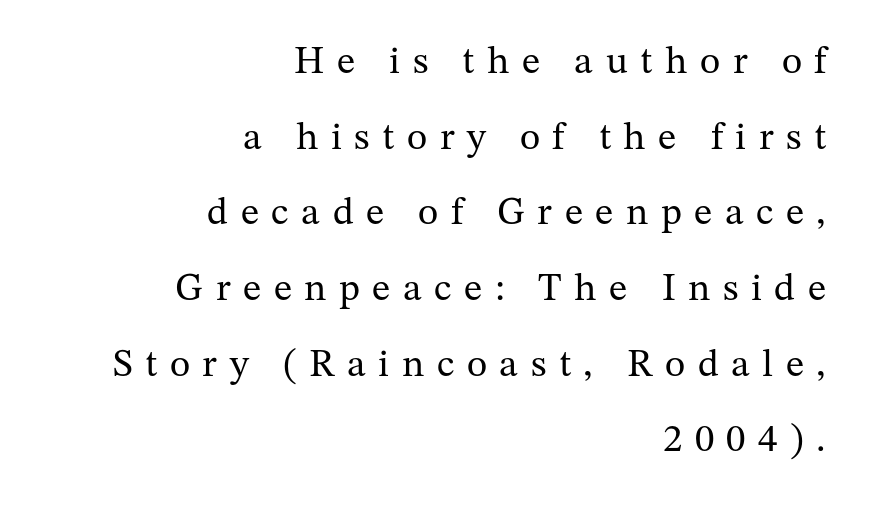
This sample uses an upright cut, with every glyph sitting square on the baseline. Words appear elongated and porous because spacing is wide. No heavy texture on the line: the type isn't bold. Teacher's note: observe the even right margin — that is flush-right alignment. Spacing verdict: proportional, widths tailored to each character. The foot of each line stays bare and open.
